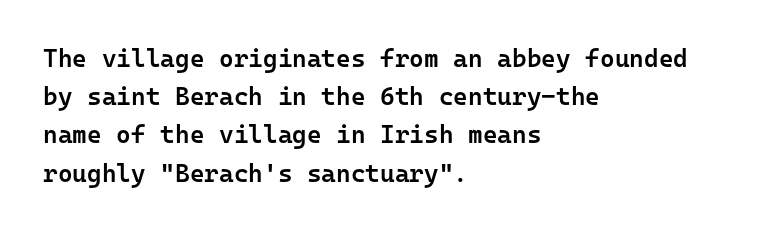
How heavy is the stroke? Medium-heavy — a semibold, shy of bold. Summary of vertical rhythm: regular, with standard interline spacing. Underline: absent. Inter-character spacing is left at the font's built-in metrics. A student would call this left alignment; a typographer would say flush left, rag right. Italic? Not at all — the glyphs are vertical.
